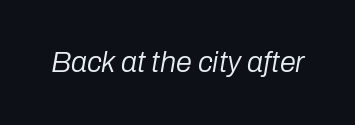
When letters slant like this, we call the style italic. This rendering features lettering with no underline. The line texture is even and compact thanks to regular tracking. The face looks like a standard text weight, possibly lighter.
